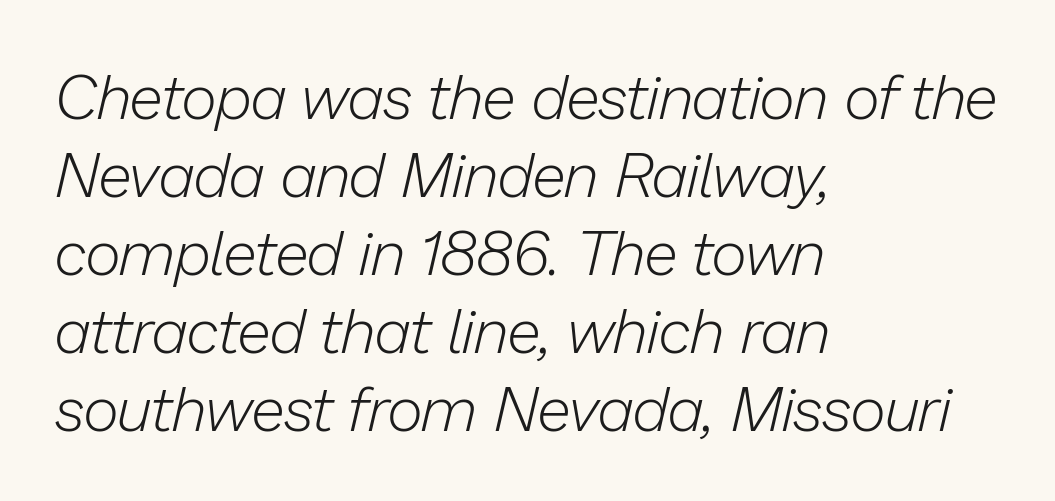
The specimen omits any rule beneath the text block's lines. Each letter keeps its own natural width here, so spacing adapts to shape. The line texture is even and compact thanks to regular tracking. Evenly set lines give the paragraph a standard silhouette.
